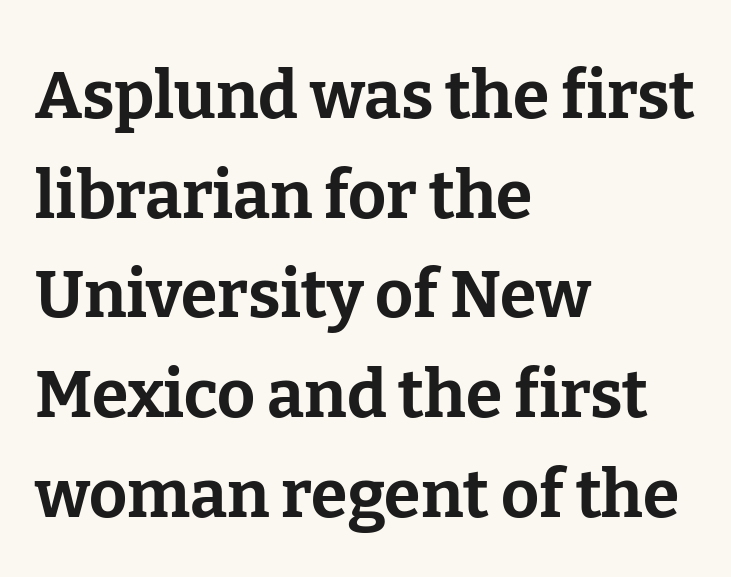
Q: Is the text bold? A: Yes.
Q: Is the text italic (slanted)? A: No, it is upright.
Q: Is the typeface a serif or a sans-serif typeface? A: Serif.
Q: Is the text underlined? A: No.
Q: How is the paragraph aligned? A: Left-aligned.
Q: Is the spacing between letters normal or unusually wide? A: Normal.
Q: Is the spacing between lines tight, normal or loose? A: Normal.
Q: Width (condensed, normal, or wide)? A: Normal.
Q: Stroke contrast? A: Low.
Q: x-height? A: Medium.
Q: Monospaced? A: No.
